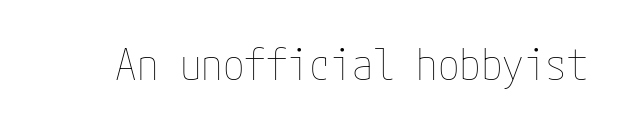
Summary of weight: not heavy and not bold. Between one letter and the next there's only the usual sliver of space. Upright lettering throughout. No word sits above an underline.
